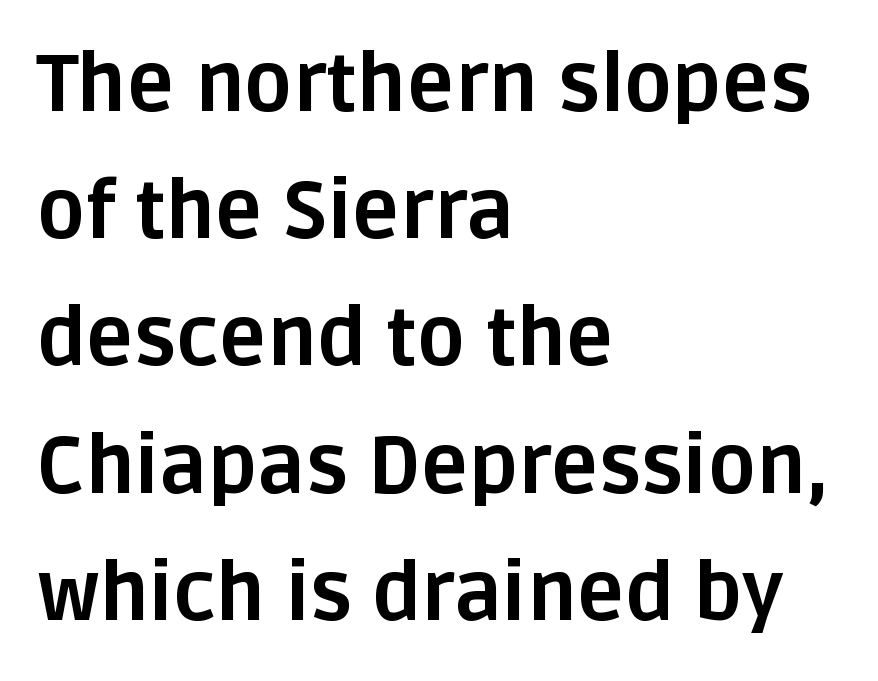
Nobody touched the tracking dial on this one. It's the straight-up-and-down kind of type. This sample keeps an unexceptional amount of space between lines. These lines stack with their left ends in a neat column. Look at the stroke-to-counter ratio: heavy, a bold. Looks like regular typesetting: each glyph gets only the width it needs.
